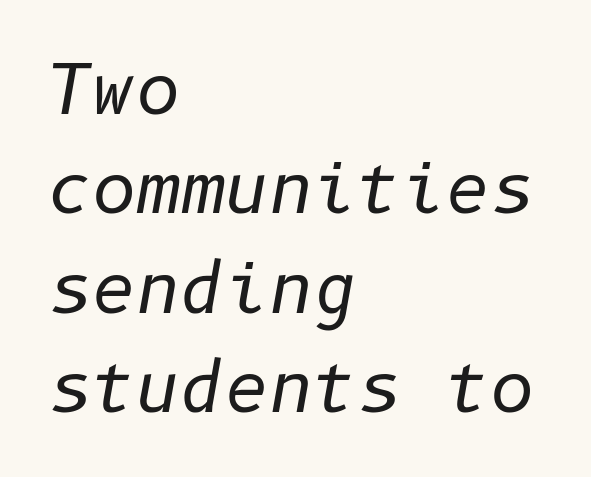
The image shows 68 px regular-weight type, italic (leaning right); set left-aligned, normal line spacing (1.46x), normal letter spacing, not underlined; low stroke contrast and a medium x-height.
